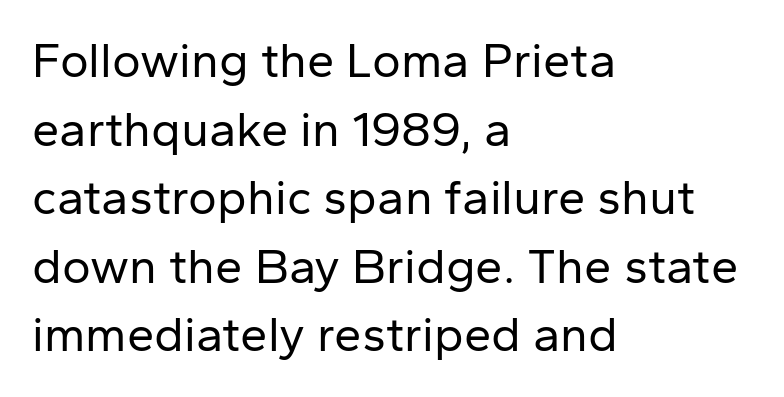
Regarding leading, the lines here are spaced in the standard way. Reading down the block, your eye returns to a fixed left position each line. Underlining? Definitely not there. You could not count columns in this text — the font is proportionally spaced. The font family rendered here belongs to the sans-serif group.
